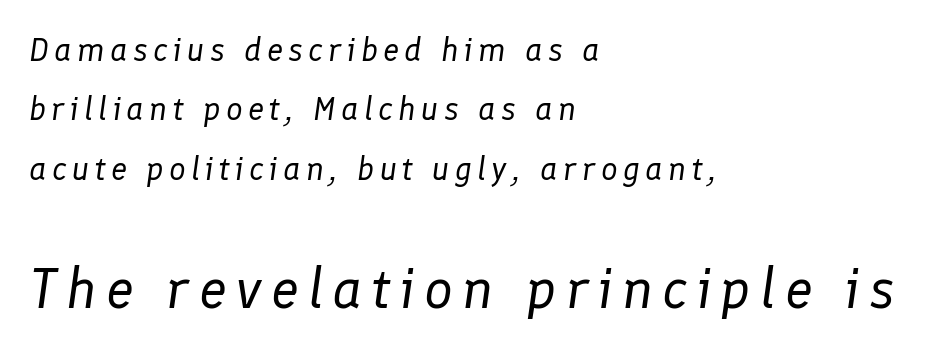
The image shows 57 px regular-weight type, italic (leaning right); set left-aligned, line spacing 1.8x, not underlined; the second (bottom) block is 1.73x larger; low stroke contrast and a medium x-height.
